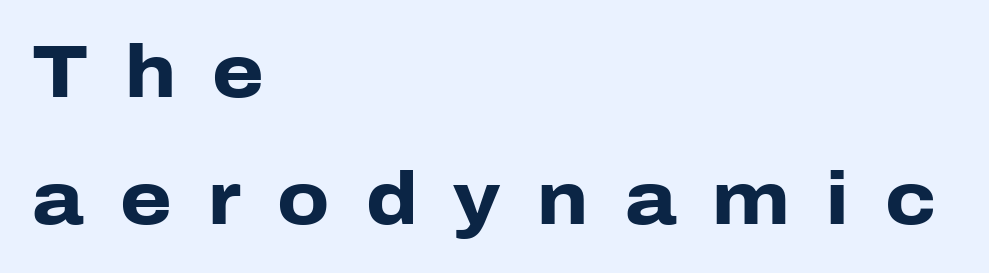
Q: Is the text bold? A: Yes.
Q: Is the text italic (slanted)? A: No, it is upright.
Q: Is the typeface a serif or a sans-serif typeface? A: Sans-serif.
Q: Is the text underlined? A: No.
Q: How is the paragraph aligned? A: Left-aligned.
Q: Is the spacing between letters normal or unusually wide? A: Unusually wide.
Q: Width (condensed, normal, or wide)? A: Normal.
Q: Stroke contrast? A: Low.
Q: x-height? A: Medium.
Q: Monospaced? A: No.
